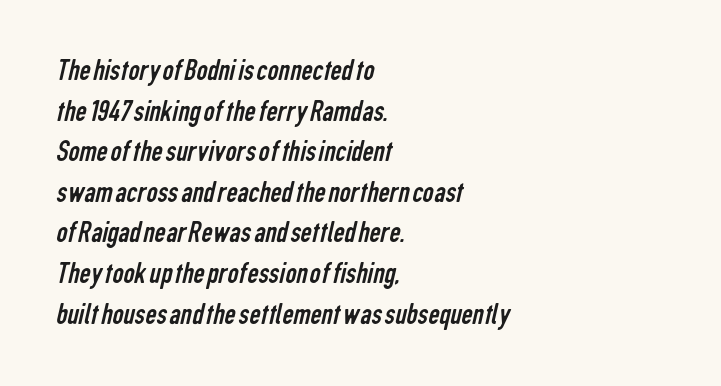
Q: Is the text bold? A: No.
Q: Is the typeface a serif or a sans-serif typeface? A: Sans-serif.
Q: Is the text underlined? A: No.
Q: How is the paragraph aligned? A: Left-aligned.
Q: Is the spacing between letters normal or unusually wide? A: Normal.
Q: Is the spacing between lines tight, normal or loose? A: Normal.
Q: Width (condensed, normal, or wide)? A: Condensed.
Q: Stroke contrast? A: Low.
Q: x-height? A: Medium.
Q: Monospaced? A: No.
